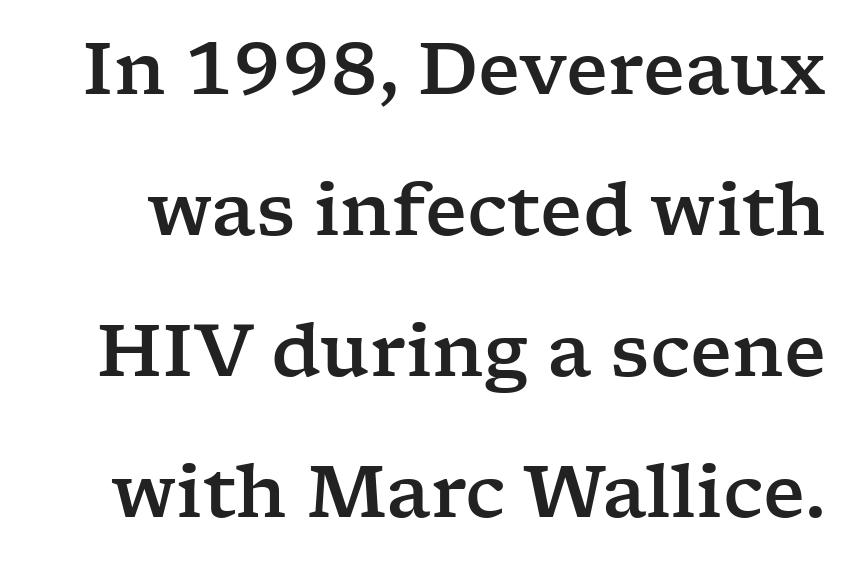
Q: Is the text italic (slanted)? A: No, it is upright.
Q: Is the typeface a serif or a sans-serif typeface? A: Serif.
Q: Is the text underlined? A: No.
Q: Is the spacing between letters normal or unusually wide? A: Normal.
Q: Is the spacing between lines tight, normal or loose? A: Loose.
Q: Width (condensed, normal, or wide)? A: Wide.
Q: Stroke contrast? A: Low.
Q: x-height? A: Medium.
Q: Monospaced? A: No.
